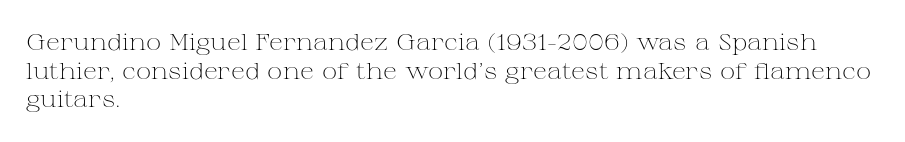
Beneath every word, the page is bare. On a weight scale, this lands at 450 or below. Look at the tracking — it's just the regular setting, nothing added. The typesetter chose a ragged-right arrangement here. Upright lettering throughout.
